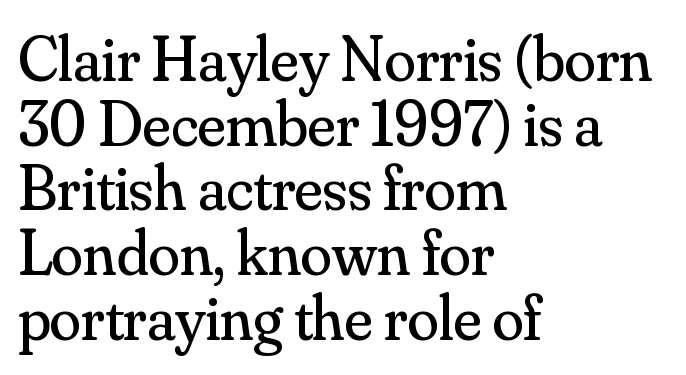
The image shows 64 px regular-weight serif type, upright; set left-aligned, tight line spacing (1.01x), normal letter spacing, not underlined; medium stroke contrast and a small x-height.
